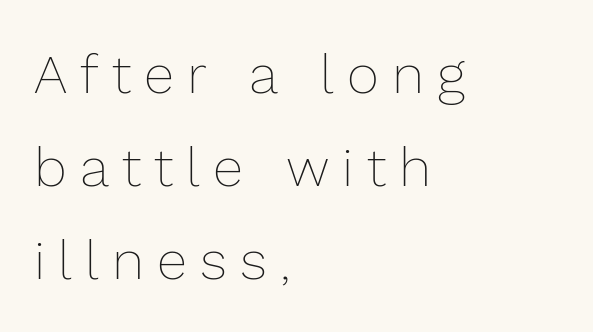
{"italic": "no", "bold": "no", "weight": "thin", "width": "normal", "stroke_contrast": "low", "x_height": "medium", "monospaced": "no", "underline": "no", "align": "left", "line_spacing": "normal", "line_spacing_ratio": 1.69, "letter_spacing": "wide", "letter_spacing_em": 0.24, "glyph_px": 55}
